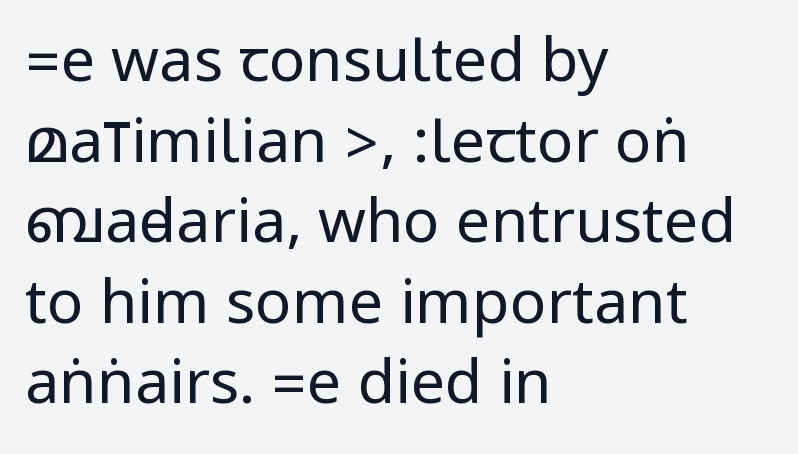
Serif or sans? Sans — the stroke terminals are bare. Descenders are the only things crossing below the line. If you measured baseline to baseline, you'd find a middling distance. The rendering anchors every line to the left-hand side.
